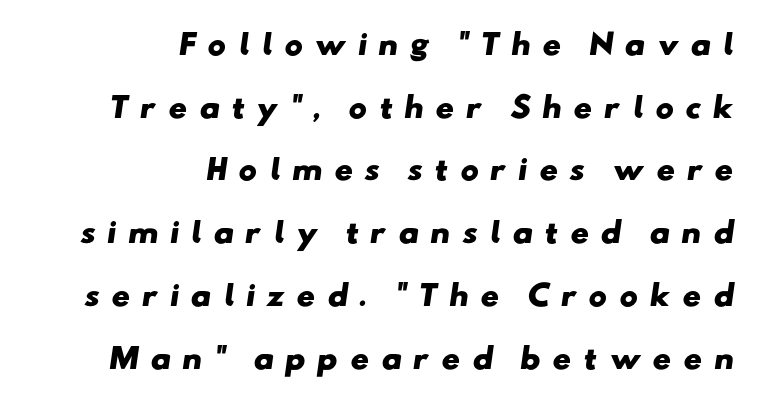
Do the characters align in a grid? No, the font is proportional. Type style note: lacks serifs. Every row of glyphs terminates at an identical x-position on the right. The line texture is sparse and dotted thanks to wide tracking. Airy leading. Glance below the letters and you will spot only blank space.
